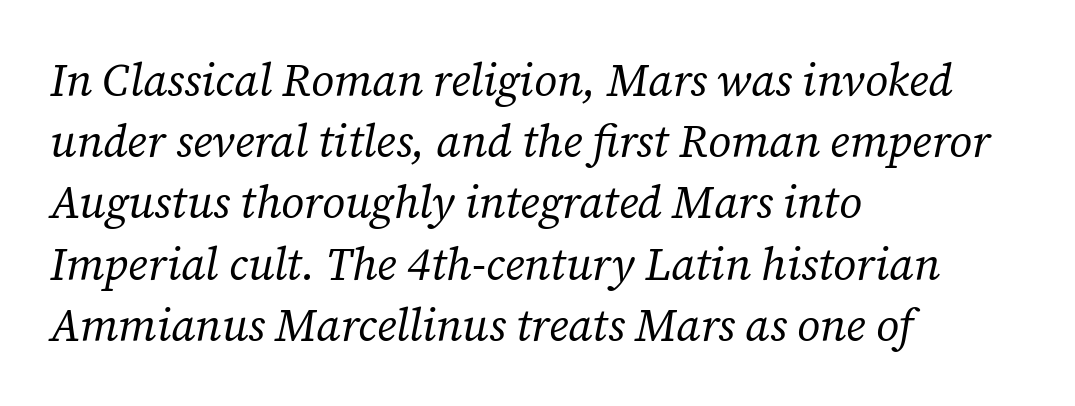
Here the designer chose a conventional face with non-uniform glyph widths. The lines sit at an ordinary, default distance from one another. Each letter's strokes conclude with small projecting serifs. Glyph-to-glyph distance matches everyday printed text. The passage shown leans; its letterforms are oblique. Beneath every word, the page is bare.
